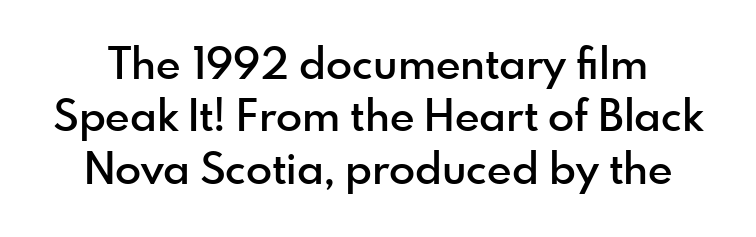
What stands out about the letter spacing? Nothing — it is the standard amount. No word sits above an underline. In terms of letterform style, serifs are entirely absent. Posture: vertical. These lines are rendered in a variable-pitch font.
